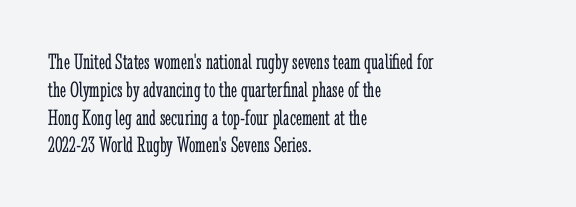
Q: Is the text bold? A: No.
Q: Is the text italic (slanted)? A: No, it is upright.
Q: Is the text underlined? A: No.
Q: How is the paragraph aligned? A: Left-aligned.
Q: Is the spacing between letters normal or unusually wide? A: Normal.
